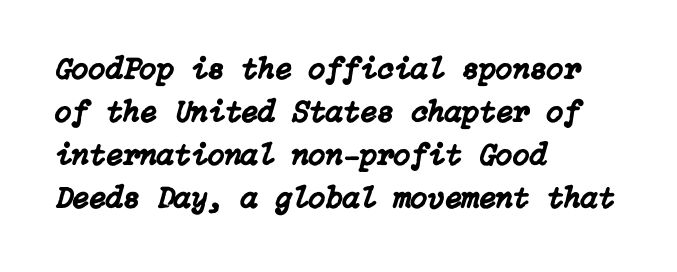
Q: Is the text italic (slanted)? A: Yes, it leans right by about 15 degrees.
Q: Is the text underlined? A: No.
Q: How is the paragraph aligned? A: Left-aligned.
Q: Is the spacing between letters normal or unusually wide? A: Normal.
Q: Is the spacing between lines tight, normal or loose? A: Normal.
Q: Width (condensed, normal, or wide)? A: Normal.
Q: Stroke contrast? A: Low.
Q: x-height? A: Medium.
